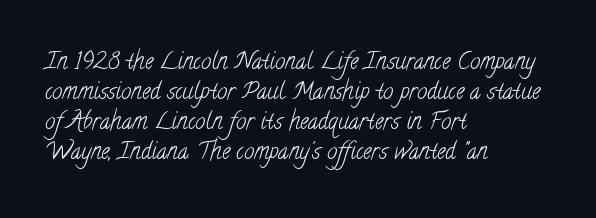
Q: Is the text bold? A: No.
Q: Is the text underlined? A: No.
Q: How is the paragraph aligned? A: Left-aligned.
Q: Is the spacing between letters normal or unusually wide? A: Normal.
Q: Is the spacing between lines tight, normal or loose? A: Normal.
